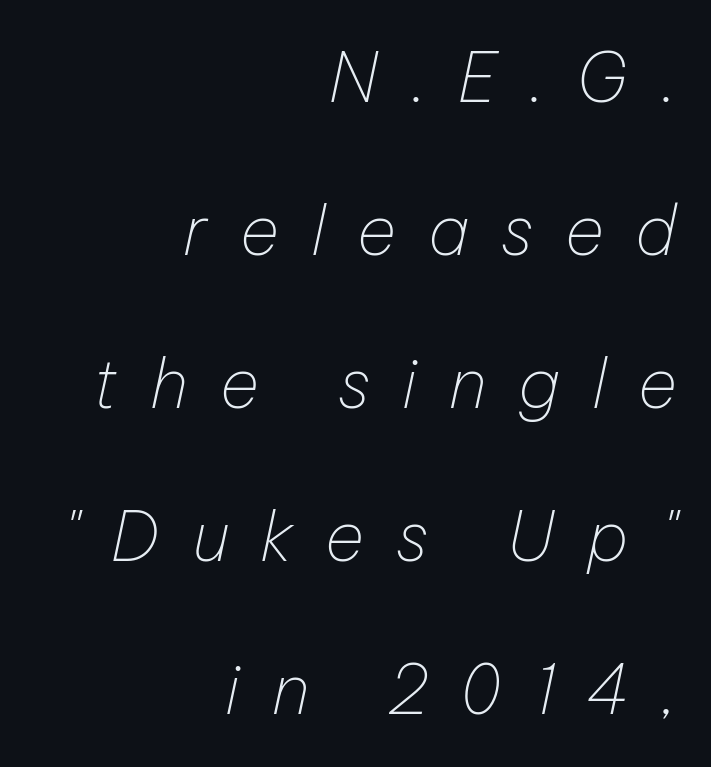
Q: Is the text bold? A: No.
Q: Is the text italic (slanted)? A: Yes, it leans right by about 12 degrees.
Q: Is the text underlined? A: No.
Q: How is the paragraph aligned? A: Right-aligned.
Q: Is the spacing between letters normal or unusually wide? A: Unusually wide.
Q: Is the spacing between lines tight, normal or loose? A: Loose.
Q: Width (condensed, normal, or wide)? A: Normal.
Q: Stroke contrast? A: Low.
Q: x-height? A: Medium.
Q: Monospaced? A: No.
